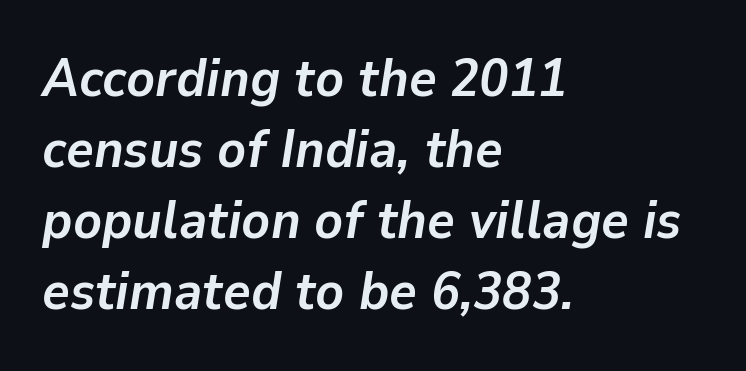
Note the varied advance widths — an 'i' is clearly narrower than an 'm'. Characters follow at the spacing the type designer built in. Whoever set this chose a conventional vertical rhythm. Does the lettering tilt? It does — this is italic.
